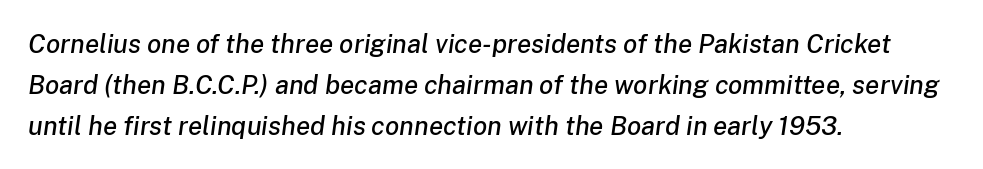
Q: Is the text italic (slanted)? A: Yes, it leans right by about 8 degrees.
Q: Is the text underlined? A: No.
Q: How is the paragraph aligned? A: Left-aligned.
Q: Is the spacing between letters normal or unusually wide? A: Normal.
Q: Is the spacing between lines tight, normal or loose? A: Normal.
